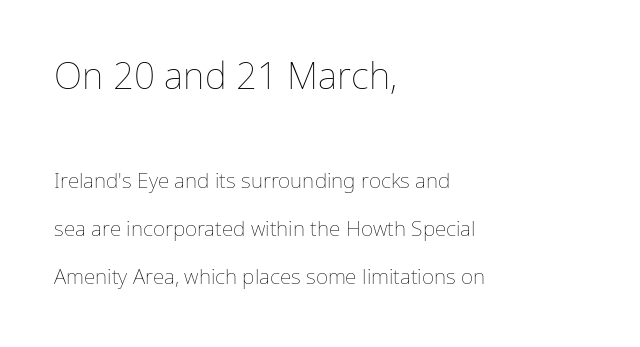
The image shows 37 px thin type, upright; set left-aligned, loose line spacing (2.28x), normal letter spacing, not underlined; the first (top) block is 1.76x larger; low stroke contrast and a medium x-height.
